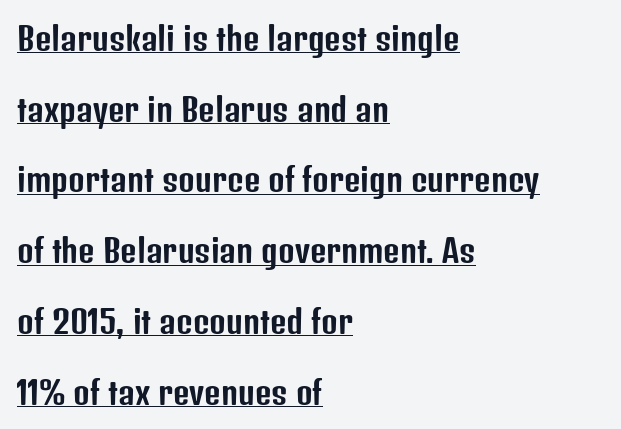
Q: Is the text italic (slanted)? A: No, it is upright.
Q: Is the typeface a serif or a sans-serif typeface? A: Sans-serif.
Q: Is the text underlined? A: Yes.
Q: How is the paragraph aligned? A: Left-aligned.
Q: Is the spacing between letters normal or unusually wide? A: Normal.
Q: Is the spacing between lines tight, normal or loose? A: Loose.
Q: Width (condensed, normal, or wide)? A: Condensed.
Q: Stroke contrast? A: Low.
Q: x-height? A: Medium.
Q: Monospaced? A: No.
